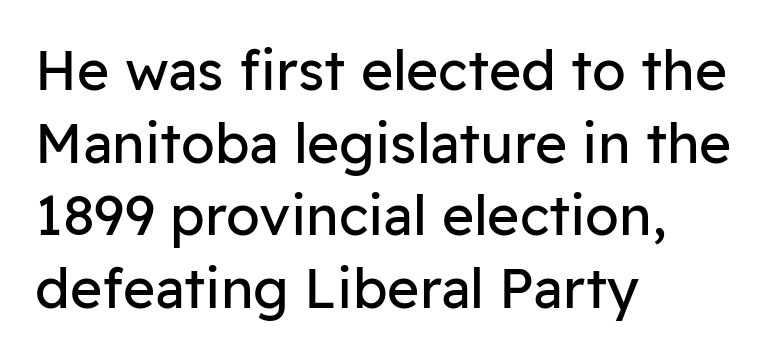
{"serif": "no", "italic": "no", "bold": "no", "weight": "regular", "width": "normal", "stroke_contrast": "low", "x_height": "medium", "monospaced": "no", "underline": "no", "align": "left", "line_spacing": "normal", "line_spacing_ratio": 1.32, "letter_spacing": "normal", "letter_spacing_em": 0.0, "glyph_px": 55}
